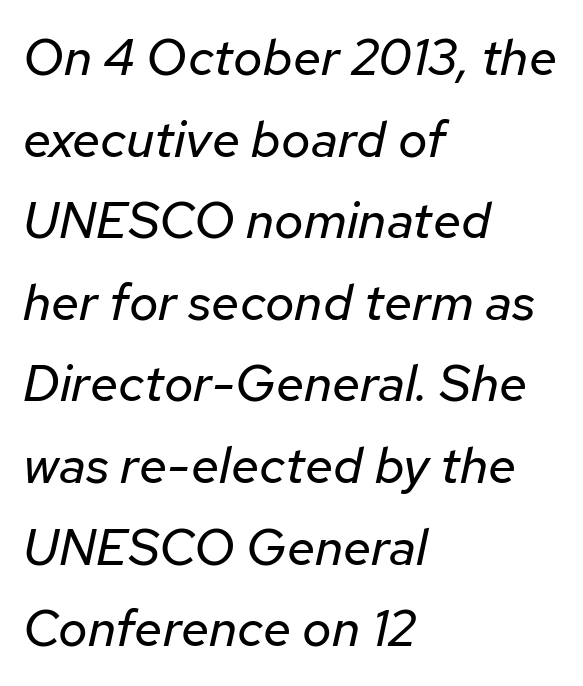
The image shows 51 px regular-weight type, italic (leaning right); set left-aligned, normal line spacing (1.6x), normal letter spacing, not underlined; low stroke contrast and a medium x-height.
